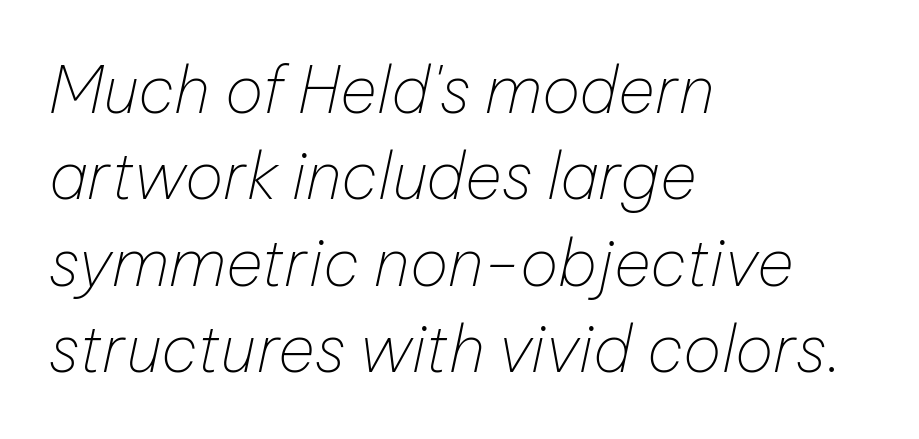
Q: Is the text bold? A: No.
Q: Is the text italic (slanted)? A: Yes, it leans right by about 12 degrees.
Q: Is the text underlined? A: No.
Q: How is the paragraph aligned? A: Left-aligned.
Q: Is the spacing between letters normal or unusually wide? A: Normal.
Q: Is the spacing between lines tight, normal or loose? A: Normal.
Q: Width (condensed, normal, or wide)? A: Normal.
Q: Stroke contrast? A: Low.
Q: x-height? A: Medium.
Q: Monospaced? A: No.
